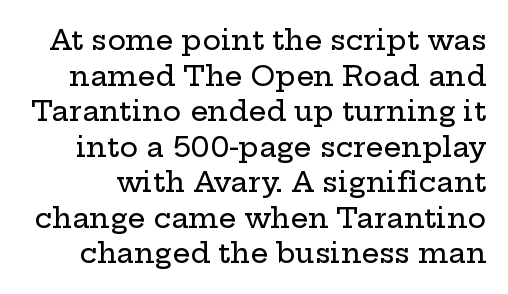
The image shows 28 px wide serif type, upright; set normal line spacing (1.27x), normal letter spacing, not underlined; low stroke contrast and a medium x-height.
